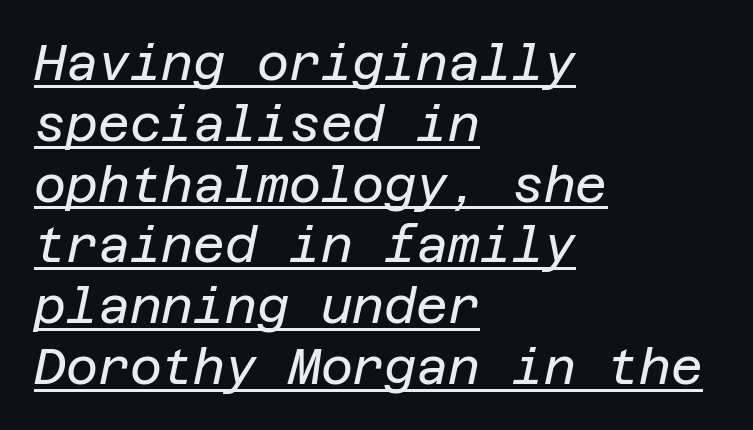
{"italic": "yes", "lean": "right", "slant_degrees": 12, "bold": "no", "weight": "regular", "width": "normal", "stroke_contrast": "low", "x_height": "large", "underline": "yes", "align": "left", "line_spacing_ratio": 1.24, "letter_spacing": "normal", "letter_spacing_em": 0.0, "glyph_px": 49}
